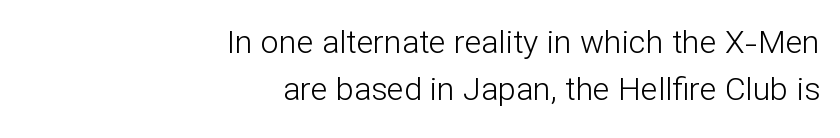
The image shows 32 px light sans-serif type, upright; set right-aligned, normal line spacing (1.46x), normal letter spacing, not underlined; low stroke contrast and a medium x-height.
